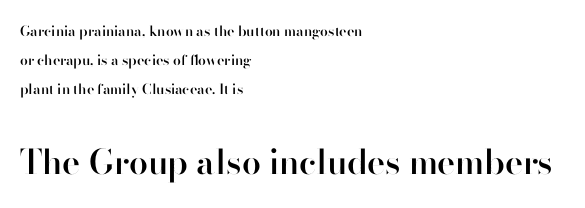
The face used here is a semibold: visibly heavier than regular, lighter than bold. The face used here is rendered with its standard letterfit. Size hierarchy here favors the trailing block over the leading one. Each new line begins a long way beneath the previous one.
